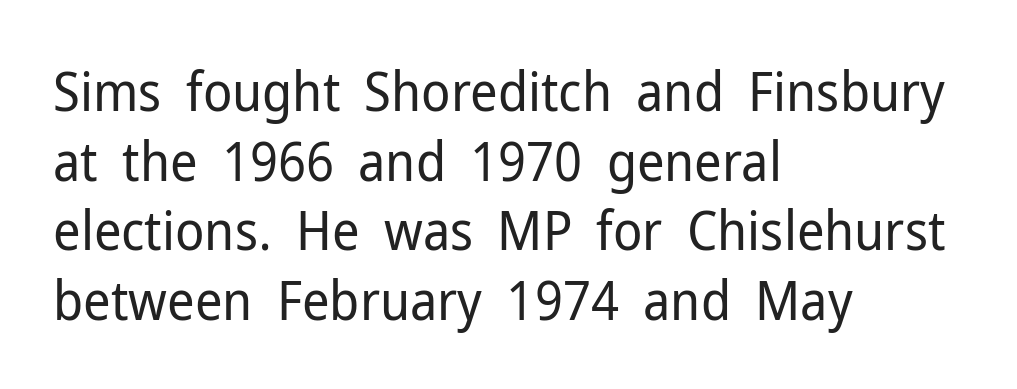
Q: Is the text bold? A: No.
Q: Is the text italic (slanted)? A: No, it is upright.
Q: Is the typeface a serif or a sans-serif typeface? A: Sans-serif.
Q: Is the text underlined? A: No.
Q: How is the paragraph aligned? A: Left-aligned.
Q: Is the spacing between letters normal or unusually wide? A: Normal.
Q: Is the spacing between lines tight, normal or loose? A: Normal.
Q: Width (condensed, normal, or wide)? A: Normal.
Q: Stroke contrast? A: Low.
Q: x-height? A: Medium.
Q: Monospaced? A: No.
